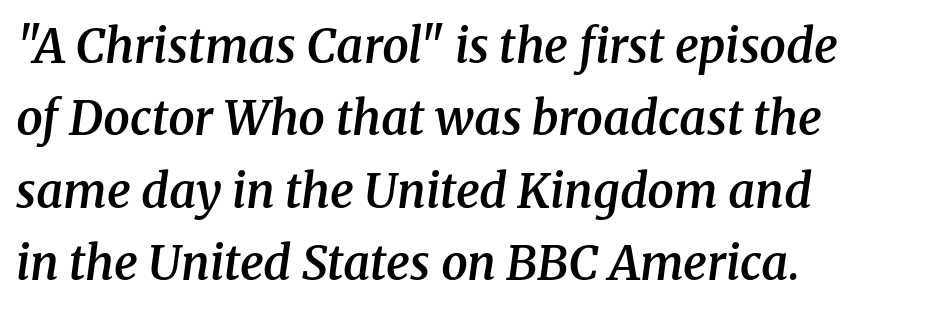
{"serif": "yes", "italic": "yes", "lean": "right", "slant_degrees": 8, "bold": "semi", "weight": "semibold", "width": "normal", "stroke_contrast": "medium", "x_height": "medium", "monospaced": "no", "underline": "no", "align": "left", "line_spacing": "normal", "line_spacing_ratio": 1.54, "letter_spacing": "normal", "letter_spacing_em": 0.0, "glyph_px": 47}
